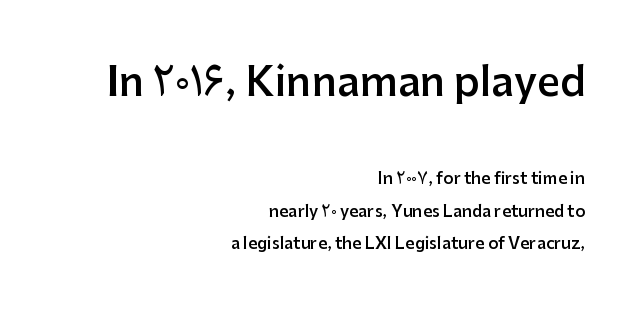
Q: Is the text bold? A: Semi-bold.
Q: Is the text italic (slanted)? A: No, it is upright.
Q: Is the typeface a serif or a sans-serif typeface? A: Sans-serif.
Q: Is the text underlined? A: No.
Q: How is the paragraph aligned? A: Right-aligned.
Q: Is the spacing between letters normal or unusually wide? A: Normal.
Q: Is the spacing between lines tight, normal or loose? A: Loose.
Q: Which block of text is set in a larger size, the first (top) or the second (bottom)? A: The first (top) one.
Q: Width (condensed, normal, or wide)? A: Normal.
Q: Stroke contrast? A: Low.
Q: x-height? A: Medium.
Q: Monospaced? A: No.
